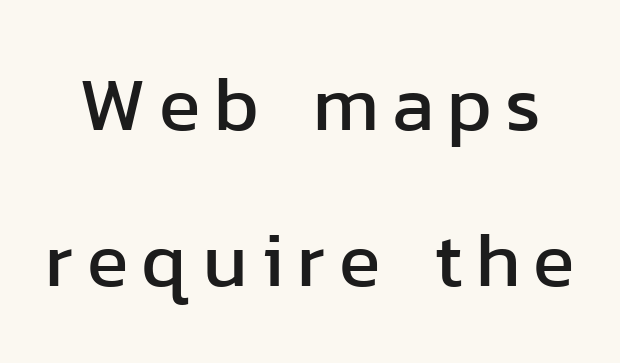
Q: Is the text italic (slanted)? A: No, it is upright.
Q: Is the typeface a serif or a sans-serif typeface? A: Sans-serif.
Q: Is the text underlined? A: No.
Q: Is the spacing between lines tight, normal or loose? A: Loose.
Q: Width (condensed, normal, or wide)? A: Normal.
Q: Stroke contrast? A: Low.
Q: x-height? A: Medium.
Q: Monospaced? A: No.
